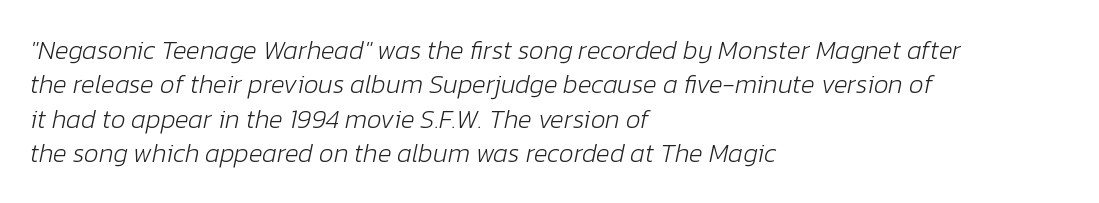
Ink coverage per letter is moderate at most. The whole block is typeset with a tilt. You could call the tracking neutral — neither tight nor loose. The glyphs are unaccompanied by any horizontal stroke below them.
